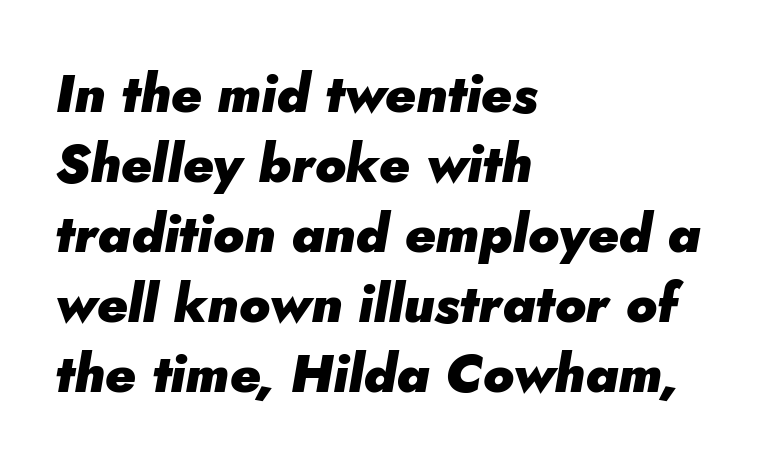
How heavy is the stroke? Heavy — this is a bold. Rule under the text: the space is simply empty. These lines are rendered in a variable-pitch font. Designer's note — italics engaged.
